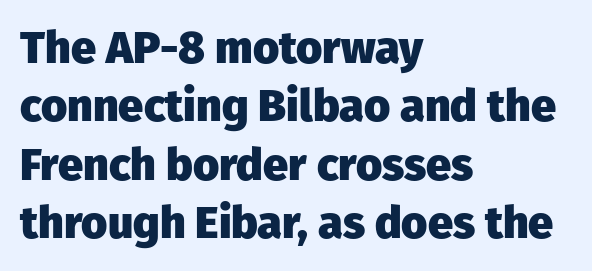
{"serif": "no", "italic": "no", "bold": "yes", "weight": "heavy", "width": "normal", "stroke_contrast": "low", "x_height": "medium", "monospaced": "no", "underline": "no", "align": "left", "line_spacing": "normal", "line_spacing_ratio": 1.3, "letter_spacing": "normal", "letter_spacing_em": 0.0, "glyph_px": 45}
